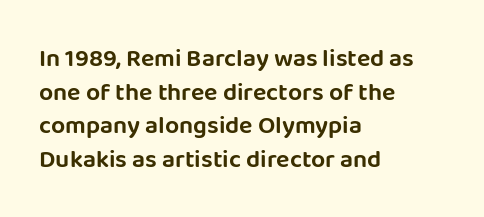
{"italic": "no", "underline": "no", "align": "left", "line_spacing": "normal", "line_spacing_ratio": 1.35, "letter_spacing": "normal", "letter_spacing_em": 0.0, "glyph_px": 25}
